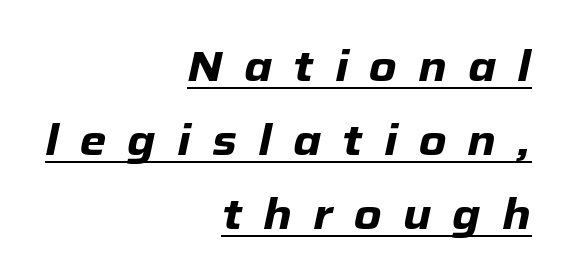
The image shows 43 px heavy type, italic (leaning right); set right-aligned, line spacing 1.72x, unusually wide letter spacing (+0.49 em), underlined; low stroke contrast and a medium x-height.
